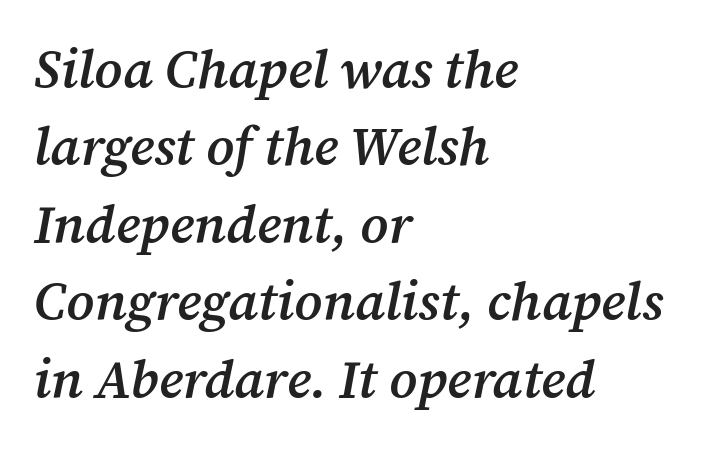
The baseline area is clear. The setting favours the left margin, as ordinary paragraphs usually do. The glyphs look as if they've been sheared to an angle. The letters advance in unequal steps, a hallmark of proportional type.
